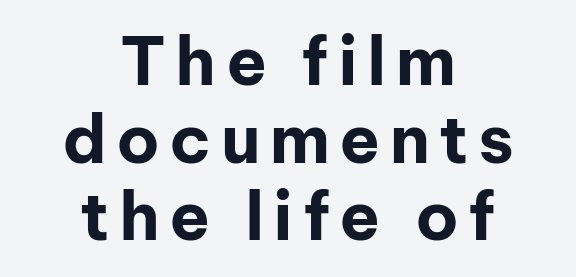
{"serif": "no", "italic": "no", "bold": "yes", "weight": "bold", "width": "normal", "stroke_contrast": "low", "x_height": "medium", "monospaced": "no", "underline": "no", "align": "center", "line_spacing_ratio": 1.16, "glyph_px": 67}
